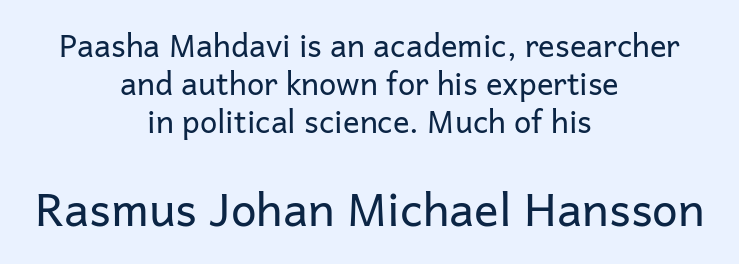
Q: Is the text bold? A: No.
Q: Is the text italic (slanted)? A: No, it is upright.
Q: Is the typeface a serif or a sans-serif typeface? A: Sans-serif.
Q: Is the text underlined? A: No.
Q: How is the paragraph aligned? A: Centered.
Q: Is the spacing between letters normal or unusually wide? A: Normal.
Q: Which block of text is set in a larger size, the first (top) or the second (bottom)? A: The second (bottom) one.
Q: Width (condensed, normal, or wide)? A: Normal.
Q: Stroke contrast? A: Low.
Q: x-height? A: Medium.
Q: Monospaced? A: No.
